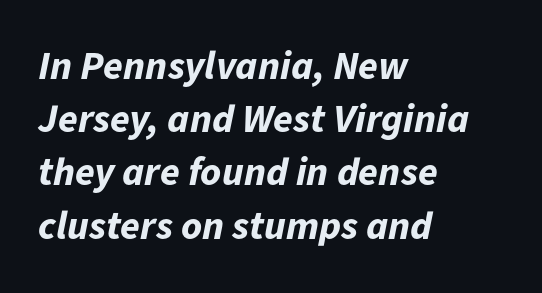
Q: Is the text bold? A: Yes.
Q: Is the text italic (slanted)? A: Yes, it leans right by about 11 degrees.
Q: Is the text underlined? A: No.
Q: How is the paragraph aligned? A: Left-aligned.
Q: Is the spacing between letters normal or unusually wide? A: Normal.
Q: Is the spacing between lines tight, normal or loose? A: Normal.
Q: Width (condensed, normal, or wide)? A: Normal.
Q: Stroke contrast? A: Low.
Q: x-height? A: Medium.
Q: Monospaced? A: No.
